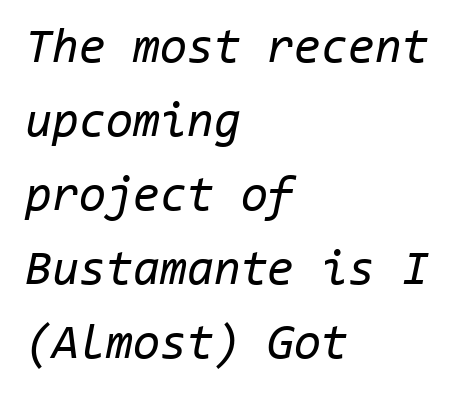
{"italic": "yes", "lean": "right", "slant_degrees": 11, "bold": "no", "weight": "regular", "width": "normal", "stroke_contrast": "low", "x_height": "medium", "monospaced": "yes", "underline": "no", "align": "left", "line_spacing": "normal", "line_spacing_ratio": 1.51, "letter_spacing": "normal", "letter_spacing_em": 0.0, "glyph_px": 49}
